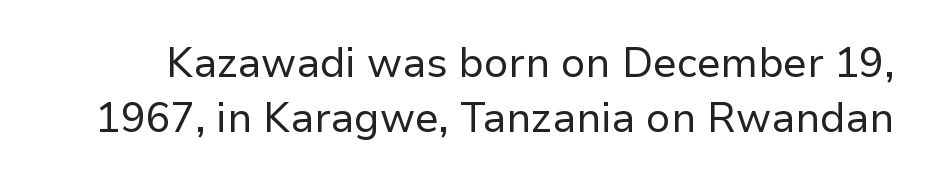
Each letter keeps its own natural width here, so spacing adapts to shape. Stem width sits at or under what a default text font uses. Characters follow at the spacing the type designer built in. Underlining? Definitely not there. When letters stand straight like this, we call the style roman or upright.
